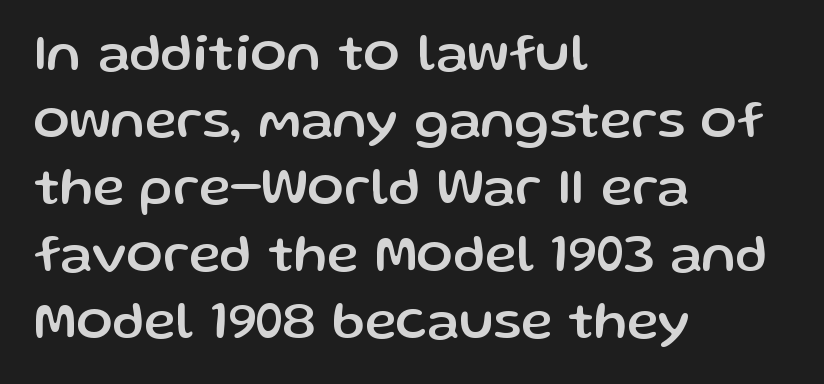
{"serif": "no", "italic": "no", "width": "normal", "stroke_contrast": "low", "x_height": "medium", "monospaced": "no", "underline": "no", "align": "left", "line_spacing_ratio": 1.24, "letter_spacing": "normal", "letter_spacing_em": 0.0, "glyph_px": 54}
